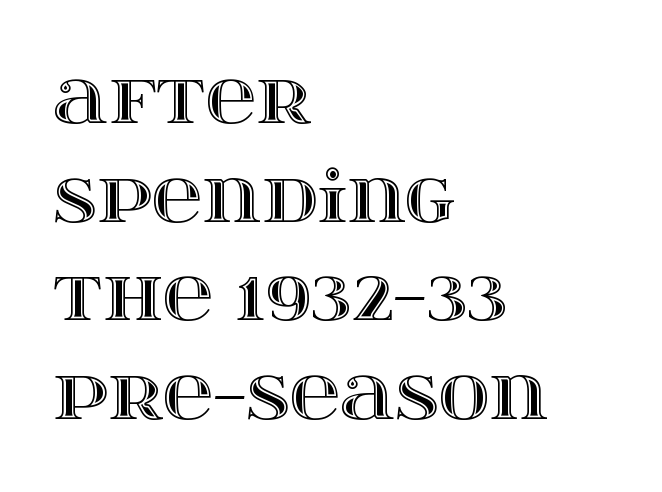
{"italic": "no", "width": "wide", "x_height": "large", "monospaced": "no", "underline": "no", "align": "left", "line_spacing": "normal", "line_spacing_ratio": 1.41, "letter_spacing": "normal", "letter_spacing_em": 0.0, "glyph_px": 70}
